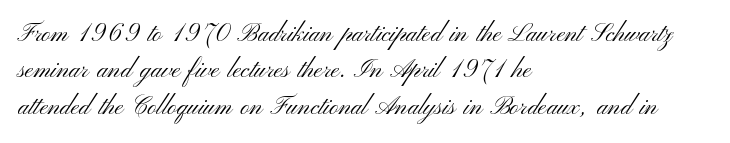
The image shows 25 px text type; set left-aligned, normal line spacing (1.46x), normal letter spacing, not underlined.
